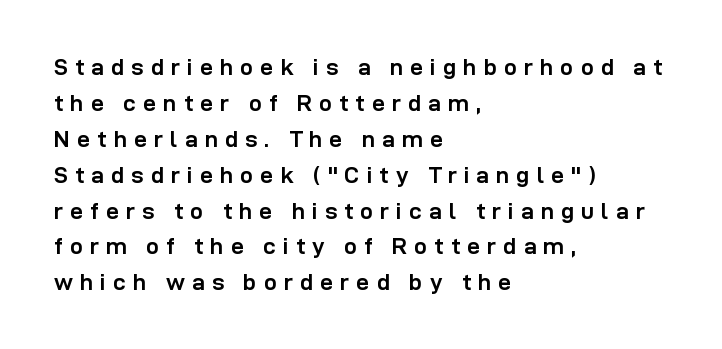
Q: Is the text bold? A: Yes.
Q: Is the text italic (slanted)? A: No, it is upright.
Q: Is the text underlined? A: No.
Q: How is the paragraph aligned? A: Left-aligned.
Q: Is the spacing between letters normal or unusually wide? A: Unusually wide.
Q: Is the spacing between lines tight, normal or loose? A: Normal.
